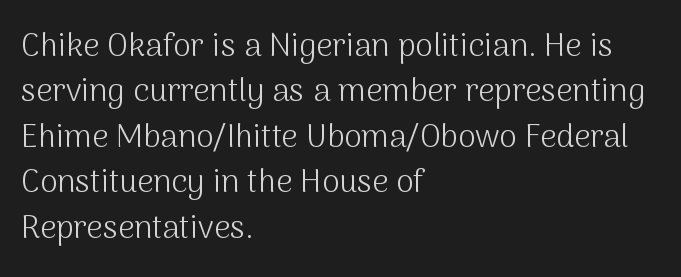
Italic? Not at all — the glyphs are vertical. Words appear dense and cohesive because spacing is normal. A bare baseline throughout the passage. Is the stroke heavy? The answer is a plain regular-or-lighter. Leading: standard. These lines are rendered in a variable-pitch font.
